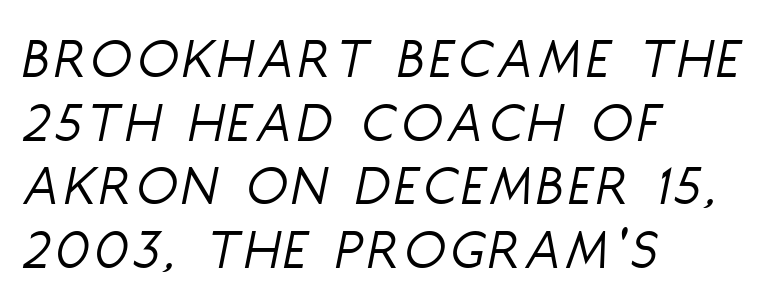
Words float on clear page, feet unadorned. These lines are set flush left with a ragged right edge. A typesetter would call this leading minimal, almost set solid. The letters look calm and open, with moderate or lighter stems.
